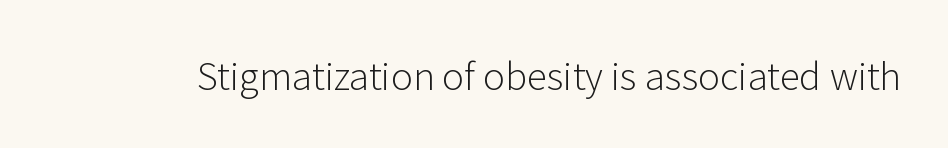
{"serif": "no", "italic": "no", "bold": "no", "weight": "light", "width": "normal", "stroke_contrast": "low", "x_height": "medium", "monospaced": "no", "underline": "no", "letter_spacing": "normal", "letter_spacing_em": 0.0, "glyph_px": 37}
